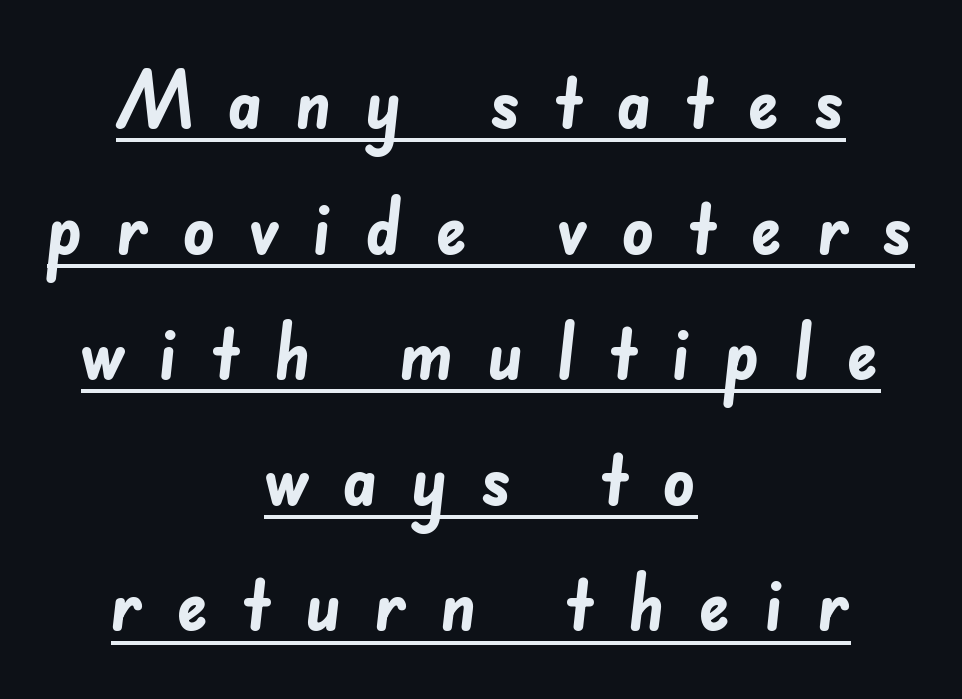
Q: Is the text bold? A: Yes.
Q: Is the typeface a serif or a sans-serif typeface? A: Sans-serif.
Q: Is the text underlined? A: Yes.
Q: How is the paragraph aligned? A: Centered.
Q: Is the spacing between letters normal or unusually wide? A: Unusually wide.
Q: Is the spacing between lines tight, normal or loose? A: Normal.
Q: Width (condensed, normal, or wide)? A: Normal.
Q: Stroke contrast? A: Low.
Q: x-height? A: Small.
Q: Monospaced? A: No.
